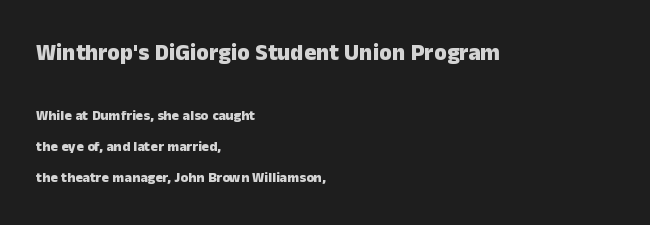
{"italic": "no", "bold": "yes", "underline": "no", "align": "left", "line_spacing": "loose", "line_spacing_ratio": 2.21, "letter_spacing": "normal", "letter_spacing_em": 0.0, "larger_block": "first", "size_ratio": 1.64, "glyph_px": 23}
